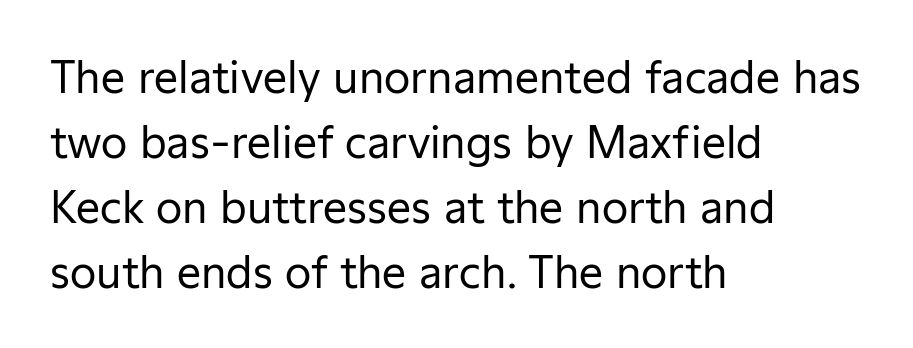
The image shows 43 px regular-weight sans-serif type, upright; set left-aligned, normal line spacing (1.51x), normal letter spacing, not underlined; low stroke contrast and a medium x-height.
